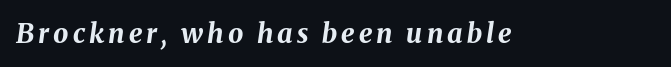
{"italic": "yes", "lean": "right", "slant_degrees": 8, "bold": "yes", "underline": "no", "glyph_px": 27}
